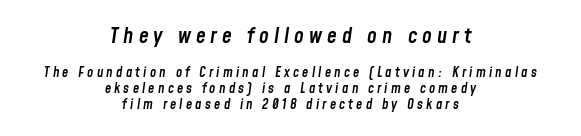
Neither beginnings nor endings align; midpoints do. Bare-footed words on every line. There is plenty of visible air inserted between adjacent glyphs. Its strokes are somewhat broadened, the hallmark of semibold type.
